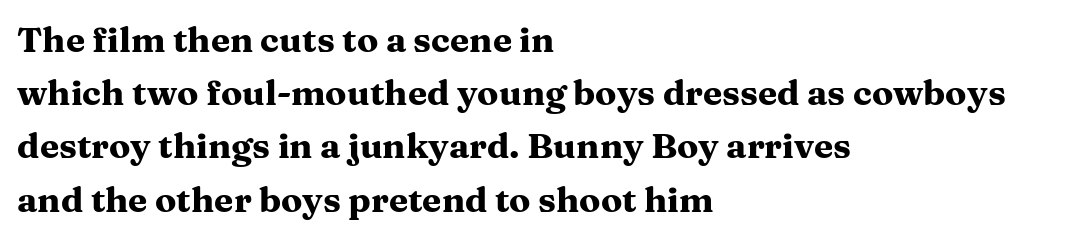
Notice how thick the strokes are: this is what a full bold looks like. Note: serifs present on the glyphs. Style check: upright. Layout note: lines flush left. Rule under the text: the space is simply empty. The rendering keeps characters at their native spacing.
